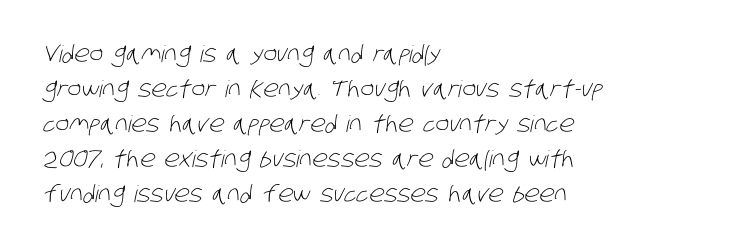
{"bold": "no", "underline": "no", "align": "left", "line_spacing": "normal", "line_spacing_ratio": 1.52, "letter_spacing": "normal", "letter_spacing_em": 0.0, "glyph_px": 23}
